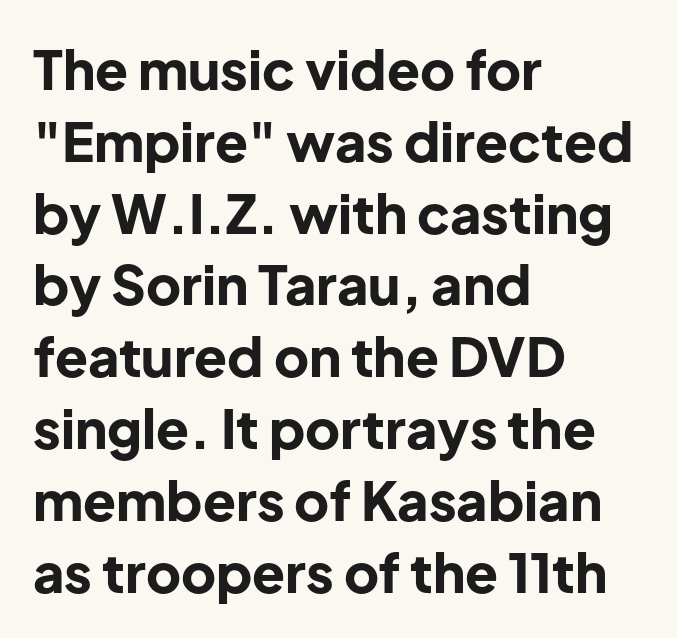
Q: Is the text bold? A: Yes.
Q: Is the text italic (slanted)? A: No, it is upright.
Q: Is the typeface a serif or a sans-serif typeface? A: Sans-serif.
Q: Is the text underlined? A: No.
Q: How is the paragraph aligned? A: Left-aligned.
Q: Is the spacing between letters normal or unusually wide? A: Normal.
Q: Is the spacing between lines tight, normal or loose? A: Normal.
Q: Width (condensed, normal, or wide)? A: Normal.
Q: Stroke contrast? A: Low.
Q: x-height? A: Medium.
Q: Monospaced? A: No.
